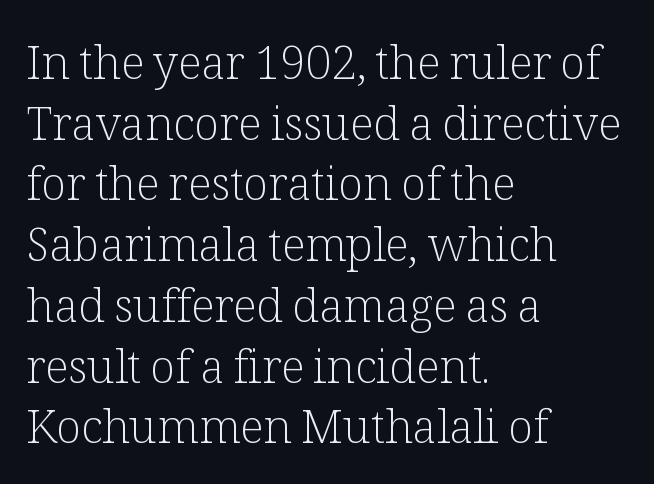
{"serif": "yes", "italic": "no", "bold": "no", "weight": "light", "width": "normal", "stroke_contrast": "low", "x_height": "medium", "monospaced": "no", "underline": "no", "align": "left", "line_spacing": "normal", "line_spacing_ratio": 1.32, "letter_spacing": "normal", "letter_spacing_em": 0.0, "glyph_px": 46}
